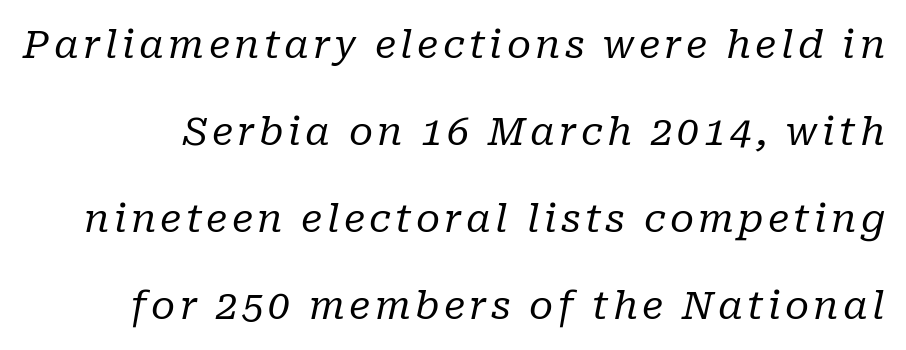
The image shows 39 px regular-weight serif type, italic (leaning right); set loose line spacing (2.23x), not underlined; low stroke contrast and a medium x-height.
